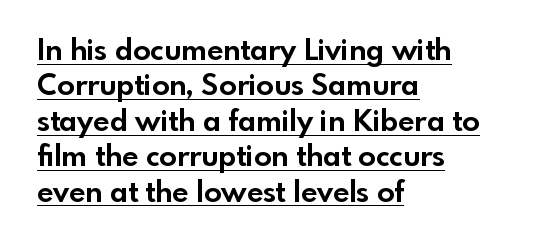
The image shows 29 px bold sans-serif type, upright; set left-aligned, line spacing 1.22x, normal letter spacing, underlined; a small x-height.
